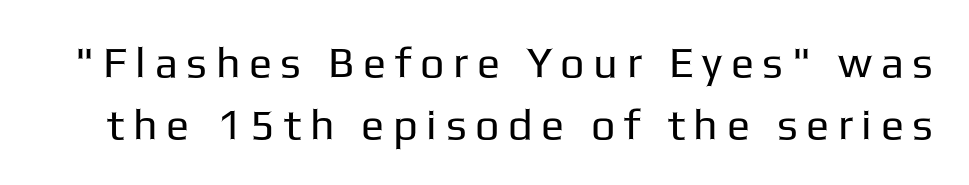
The image shows 43 px regular-weight sans-serif type, upright; set normal line spacing (1.44x), unusually wide letter spacing (+0.2 em), not underlined; low stroke contrast and a medium x-height.
